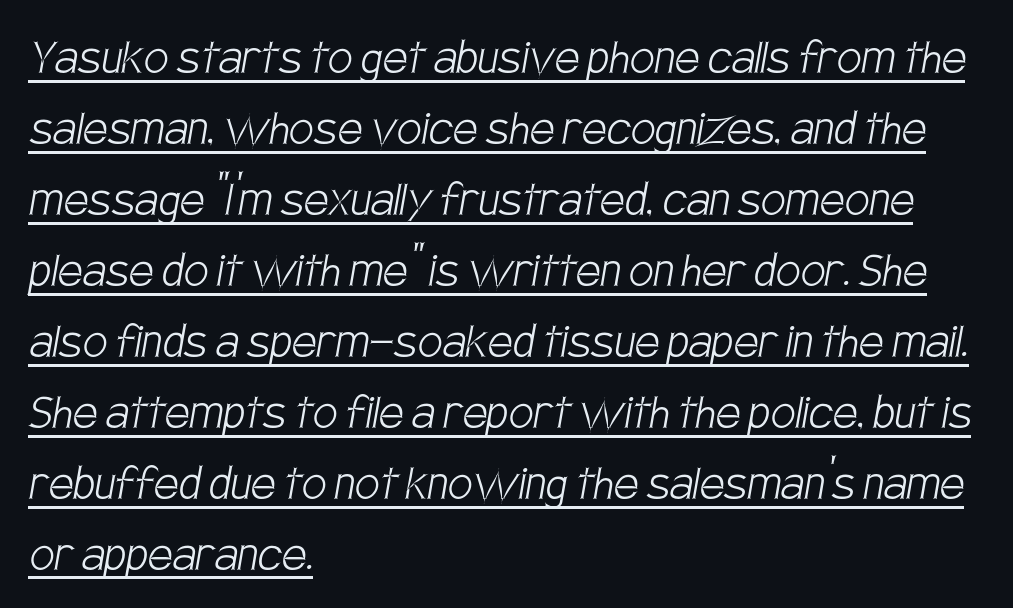
Underline: present. These lines are set flush left with a ragged right edge. This sample uses a sans-serif face. What's the leading like? Ordinary, nothing unusual. Note the varied advance widths — an 'i' is clearly narrower than an 'm'. The strokes carry an ordinary text weight at most.
